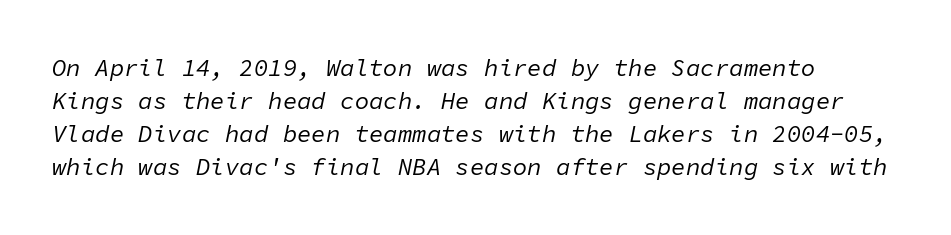
{"italic": "yes", "lean": "right", "slant_degrees": 11, "bold": "no", "underline": "no", "line_spacing": "normal", "line_spacing_ratio": 1.38, "letter_spacing": "normal", "letter_spacing_em": 0.0, "glyph_px": 24}
